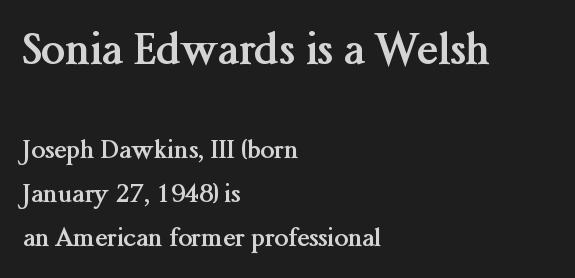
Q: Is the text bold? A: Yes.
Q: Is the text italic (slanted)? A: No, it is upright.
Q: Is the typeface a serif or a sans-serif typeface? A: Serif.
Q: Is the text underlined? A: No.
Q: How is the paragraph aligned? A: Left-aligned.
Q: Is the spacing between letters normal or unusually wide? A: Normal.
Q: Which block of text is set in a larger size, the first (top) or the second (bottom)? A: The first (top) one.
Q: Width (condensed, normal, or wide)? A: Normal.
Q: Stroke contrast? A: Medium.
Q: x-height? A: Medium.
Q: Monospaced? A: No.
